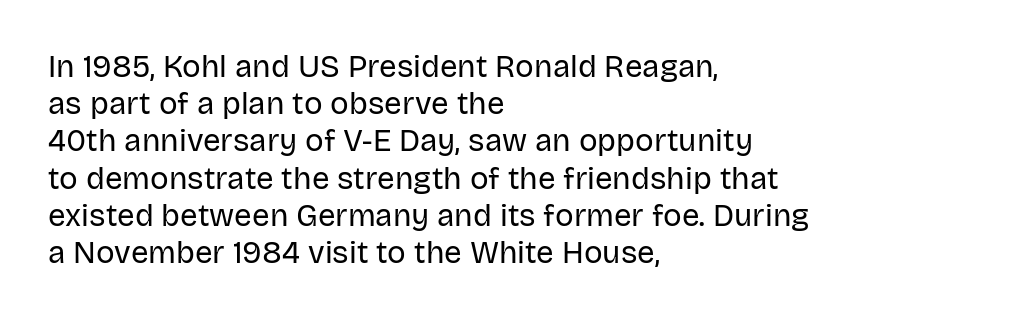
{"serif": "no", "italic": "no", "bold": "no", "weight": "regular", "width": "normal", "stroke_contrast": "low", "x_height": "large", "monospaced": "no", "underline": "no", "align": "left", "line_spacing_ratio": 1.2, "letter_spacing": "normal", "letter_spacing_em": 0.0, "glyph_px": 31}
